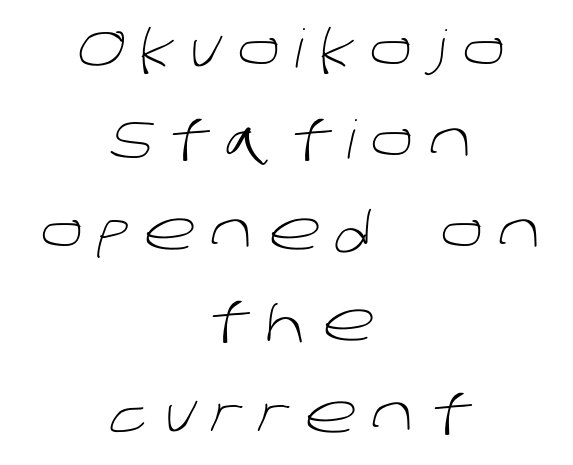
{"serif": "no", "bold": "no", "weight": "light", "width": "normal", "stroke_contrast": "low", "x_height": "large", "monospaced": "no", "underline": "no", "align": "center", "line_spacing_ratio": 1.72, "letter_spacing": "wide", "letter_spacing_em": 0.3, "glyph_px": 53}
